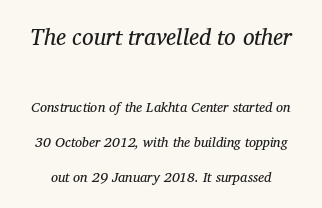
Check the space under the baseline: it is left empty. Typesetter's note — upper block bumped up in size, lower block left smaller. Baseline-to-baseline distance is far greater than the letter height. This reads as an unemphasized weight, regular at the heaviest.
